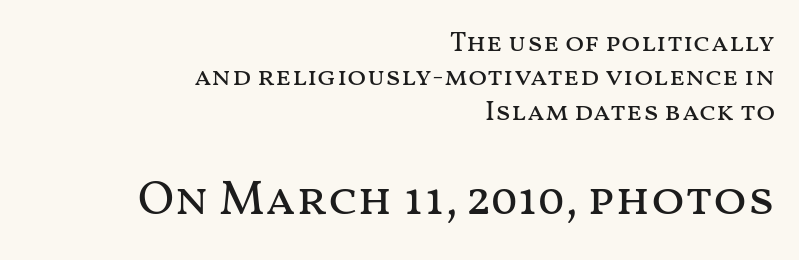
The image shows 49 px regular-weight, wide type, upright; set right-aligned, line spacing 1.23x, normal letter spacing, not underlined; the second (bottom) block is 1.75x larger; medium stroke contrast and a medium x-height.
